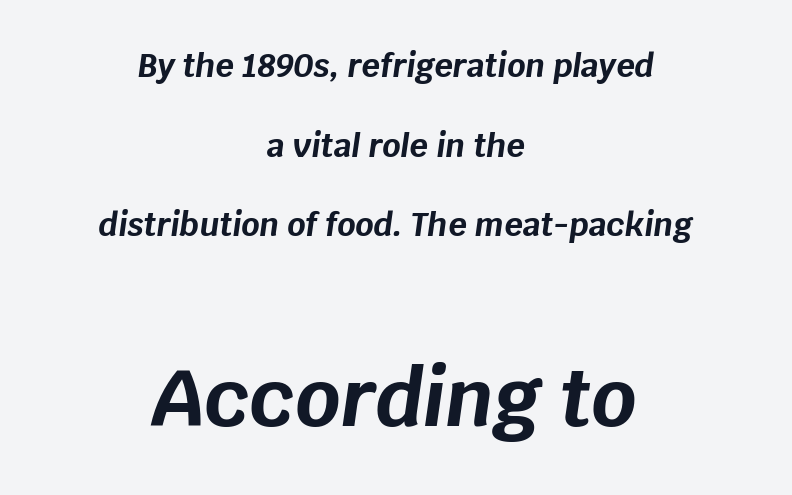
{"italic": "yes", "lean": "right", "slant_degrees": 8, "bold": "yes", "weight": "bold", "width": "normal", "stroke_contrast": "low", "x_height": "large", "monospaced": "no", "underline": "no", "align": "center", "line_spacing": "loose", "line_spacing_ratio": 2.49, "letter_spacing": "normal", "letter_spacing_em": 0.0, "larger_block": "second", "size_ratio": 2.47, "glyph_px": 79}
